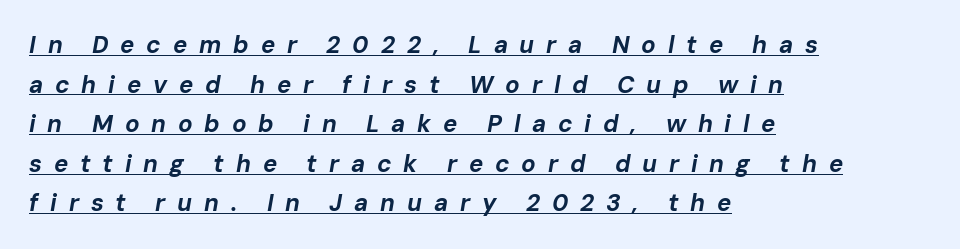
{"italic": "yes", "lean": "right", "slant_degrees": 10, "bold": "yes", "underline": "yes", "align": "left", "line_spacing": "normal", "line_spacing_ratio": 1.65, "letter_spacing": "wide", "letter_spacing_em": 0.49, "glyph_px": 24}
